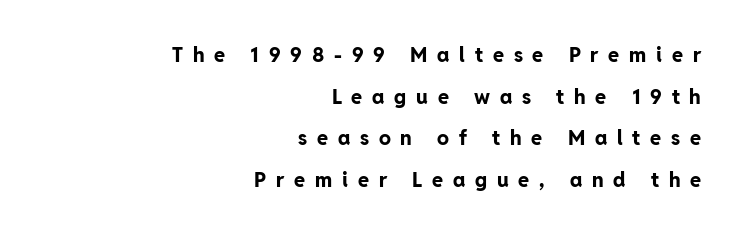
The image shows 20 px bold type, upright; set right-aligned, loose line spacing (2.08x), unusually wide letter spacing (+0.49 em), not underlined.
